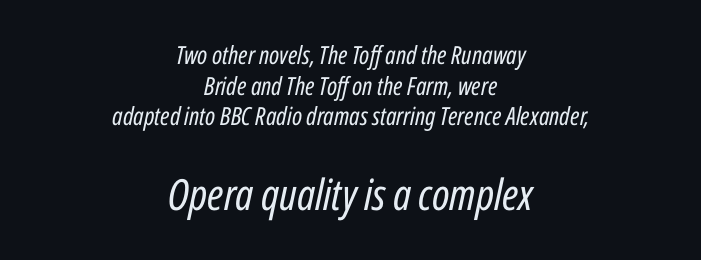
The rendering uses natural spacing where letterforms have individual widths. The words here are not underlined. Vertical stems look standard width or narrower in stroke. The rendering enlarges the type as you move from the upper chunk to the lower.
